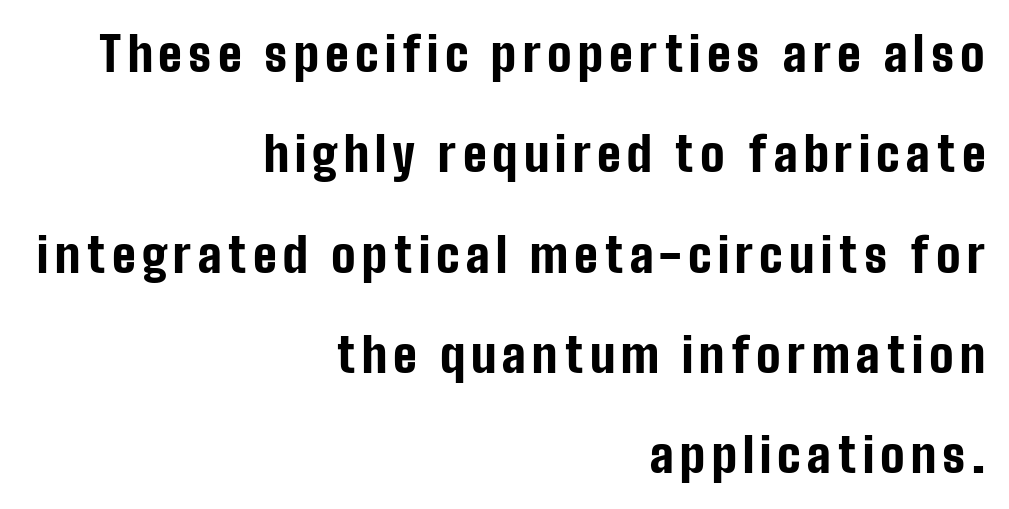
{"serif": "no", "italic": "no", "bold": "yes", "weight": "bold", "width": "condensed", "stroke_contrast": "low", "x_height": "medium", "monospaced": "no", "underline": "no", "align": "right", "line_spacing": "loose", "line_spacing_ratio": 2.09, "glyph_px": 48}
